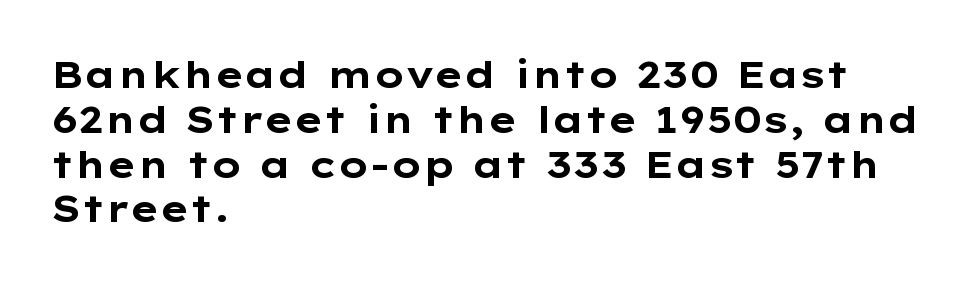
Q: Is the text bold? A: Yes.
Q: Is the text italic (slanted)? A: No, it is upright.
Q: Is the typeface a serif or a sans-serif typeface? A: Sans-serif.
Q: Is the text underlined? A: No.
Q: How is the paragraph aligned? A: Left-aligned.
Q: Is the spacing between letters normal or unusually wide? A: Normal.
Q: Width (condensed, normal, or wide)? A: Wide.
Q: Stroke contrast? A: Low.
Q: x-height? A: Medium.
Q: Monospaced? A: No.
